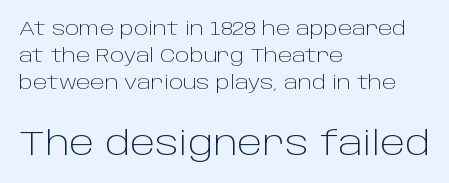
{"serif": "no", "italic": "no", "bold": "no", "weight": "light", "width": "normal", "stroke_contrast": "low", "x_height": "large", "monospaced": "no", "underline": "no", "align": "left", "line_spacing": "normal", "line_spacing_ratio": 1.41, "letter_spacing": "normal", "letter_spacing_em": 0.0, "larger_block": "second", "size_ratio": 1.79, "glyph_px": 34}
